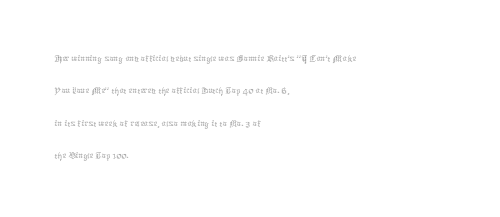
{"italic": "no", "bold": "no", "underline": "no", "align": "left", "line_spacing": "normal", "line_spacing_ratio": 1.54, "letter_spacing": "normal", "letter_spacing_em": 0.0, "glyph_px": 21}
